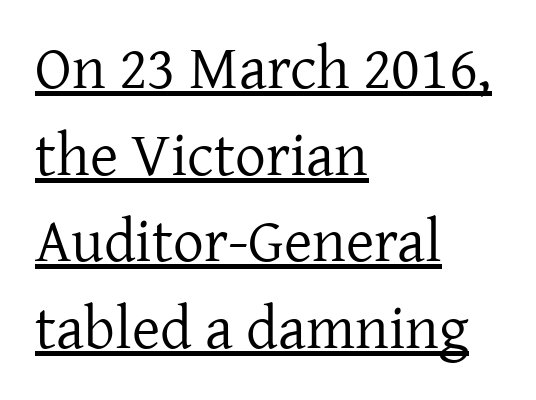
Q: Is the text bold? A: No.
Q: Is the text italic (slanted)? A: No, it is upright.
Q: Is the typeface a serif or a sans-serif typeface? A: Serif.
Q: Is the text underlined? A: Yes.
Q: How is the paragraph aligned? A: Left-aligned.
Q: Is the spacing between letters normal or unusually wide? A: Normal.
Q: Is the spacing between lines tight, normal or loose? A: Normal.
Q: Width (condensed, normal, or wide)? A: Normal.
Q: Stroke contrast? A: Low.
Q: x-height? A: Medium.
Q: Monospaced? A: No.
